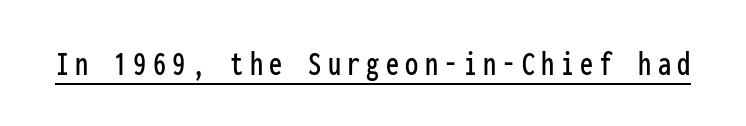
{"serif": "no", "italic": "no", "width": "condensed", "stroke_contrast": "low", "x_height": "medium", "monospaced": "yes", "underline": "yes", "glyph_px": 35}
